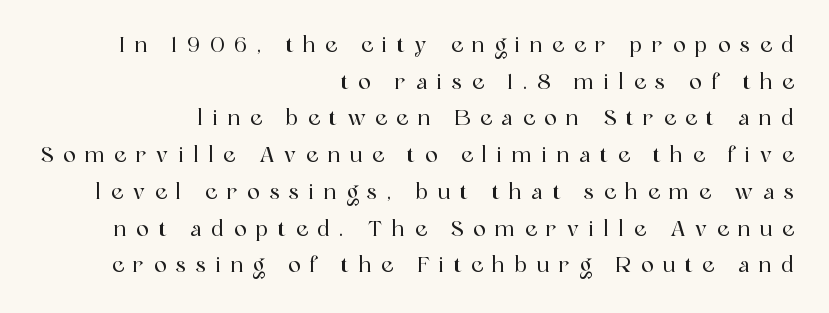
{"italic": "no", "underline": "no", "align": "right", "line_spacing_ratio": 1.75, "letter_spacing": "wide", "letter_spacing_em": 0.46, "glyph_px": 21}
